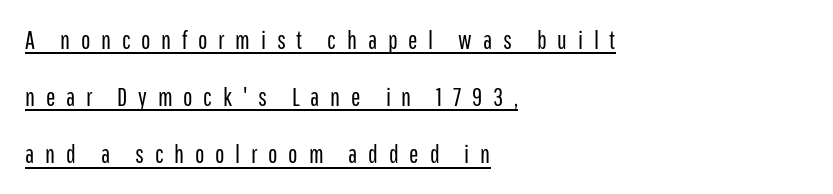
The image shows 25 px text type, upright; set left-aligned, loose line spacing (2.29x), unusually wide letter spacing (+0.43 em), underlined.
